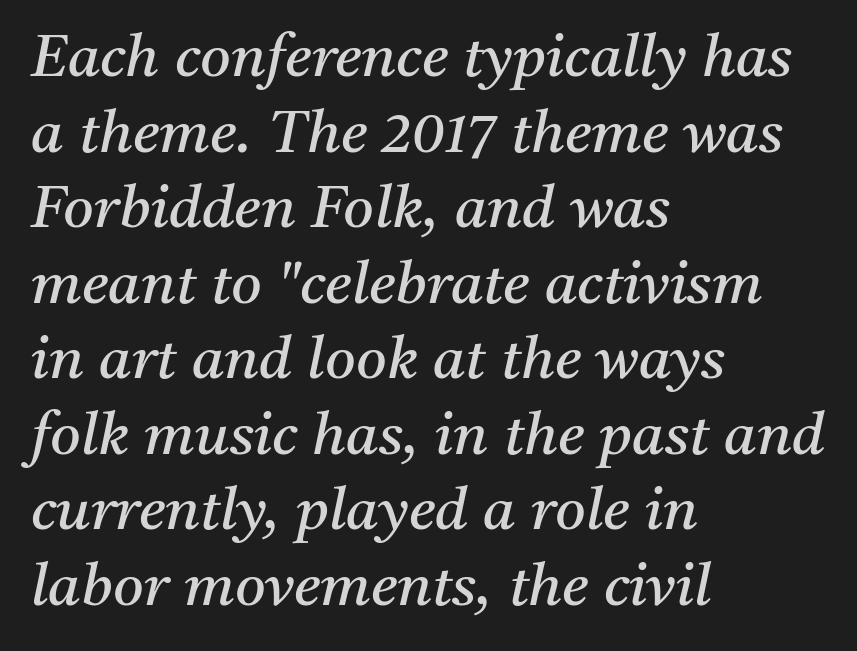
{"serif": "yes", "italic": "yes", "lean": "right", "slant_degrees": 11, "bold": "no", "weight": "regular", "width": "normal", "stroke_contrast": "medium", "x_height": "medium", "monospaced": "no", "underline": "no", "align": "left", "line_spacing": "normal", "line_spacing_ratio": 1.28, "letter_spacing": "normal", "letter_spacing_em": 0.0, "glyph_px": 59}
